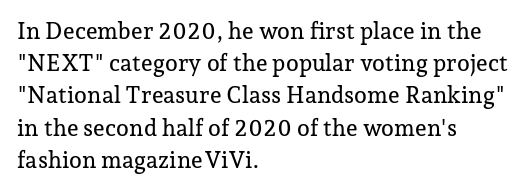
The image shows 23 px text type, upright; set left-aligned, normal line spacing (1.4x), normal letter spacing, not underlined.
